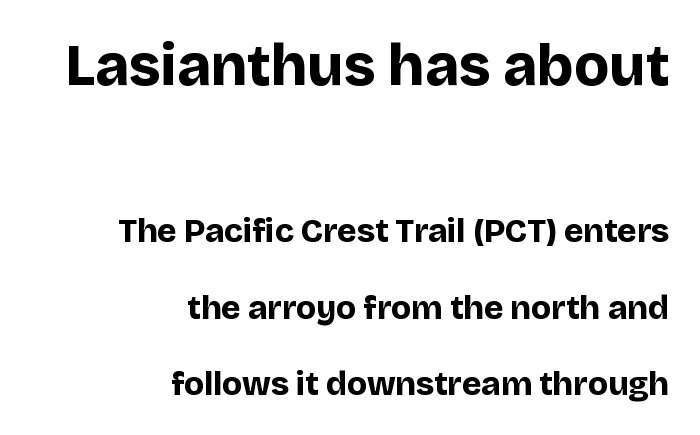
{"serif": "no", "italic": "no", "bold": "yes", "weight": "bold", "width": "normal", "stroke_contrast": "low", "x_height": "large", "monospaced": "no", "underline": "no", "align": "right", "line_spacing": "loose", "line_spacing_ratio": 2.31, "letter_spacing": "normal", "letter_spacing_em": 0.0, "larger_block": "first", "size_ratio": 1.76, "glyph_px": 58}
